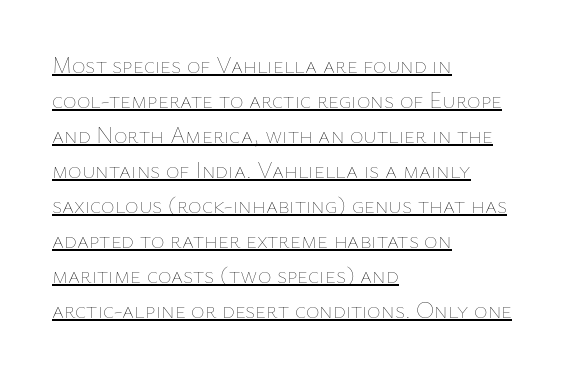
Q: Is the text bold? A: No.
Q: Is the text italic (slanted)? A: No, it is upright.
Q: Is the text underlined? A: Yes.
Q: How is the paragraph aligned? A: Left-aligned.
Q: Is the spacing between letters normal or unusually wide? A: Normal.
Q: Is the spacing between lines tight, normal or loose? A: Normal.
